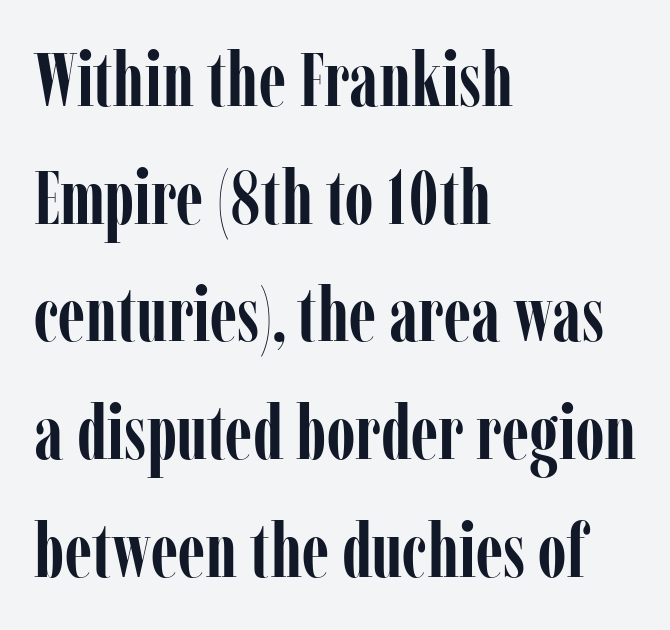
A serif font was chosen for this passage. These lines carry a lot of weight — the face is fully bold. These lines stack with their left ends in a neat column. Leading matches the norm, producing a regular column.
